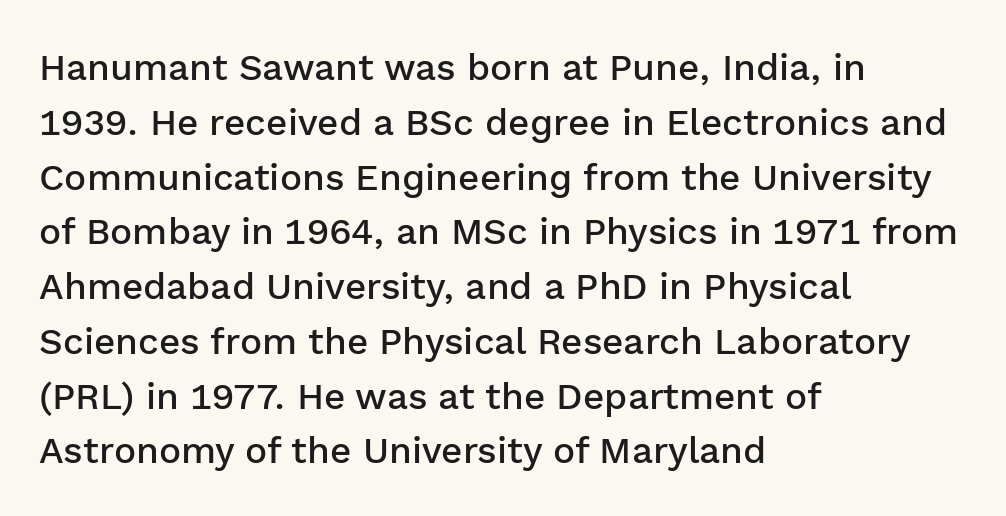
What weight is shown? A semibold, between regular and bold. Italic: no, the glyphs are upright roman. The glyphs in this specimen are sans serif. Check the space under the baseline: it is left empty. A student would call this left alignment; a typographer would say flush left, rag right. This sample has the flowing, uneven cadence of proportional lettering.
